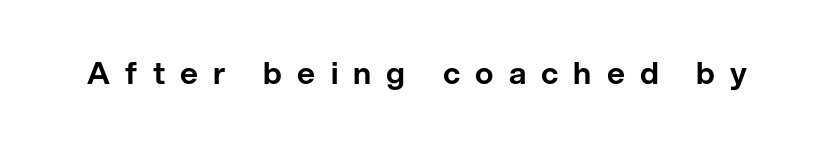
Q: Is the text italic (slanted)? A: No, it is upright.
Q: Is the typeface a serif or a sans-serif typeface? A: Sans-serif.
Q: Is the text underlined? A: No.
Q: Is the spacing between letters normal or unusually wide? A: Unusually wide.
Q: Width (condensed, normal, or wide)? A: Normal.
Q: Stroke contrast? A: Low.
Q: x-height? A: Medium.
Q: Monospaced? A: No.
